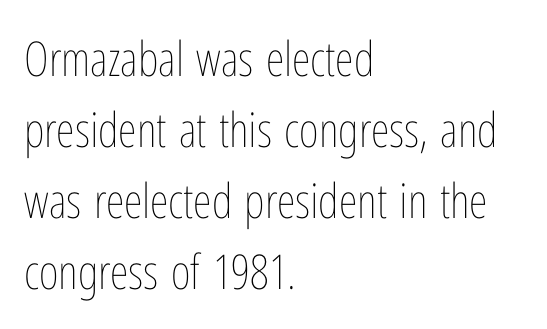
{"italic": "no", "bold": "no", "weight": "thin", "width": "condensed", "stroke_contrast": "low", "x_height": "medium", "monospaced": "no", "underline": "no", "align": "left", "line_spacing": "normal", "line_spacing_ratio": 1.48, "letter_spacing": "normal", "letter_spacing_em": 0.0, "glyph_px": 48}
